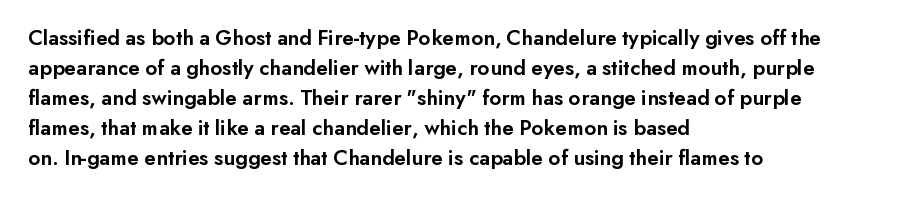
In terms of letterspacing, this is plain default setting. Underlining? Definitely not there. The rendering anchors every line to the left-hand side. Style check: upright.
